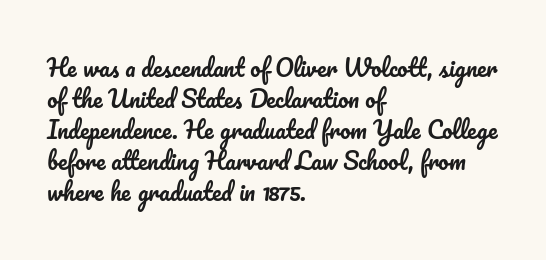
The designer left line spacing at the default. Glance below the letters and you will spot only blank space. The letters sit at their default tracking, neither squeezed nor spread. The compositor pushed each line to the left boundary.
